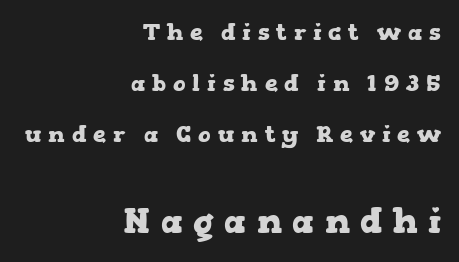
Q: Is the text bold? A: Yes.
Q: Is the text italic (slanted)? A: No, it is upright.
Q: Is the typeface a serif or a sans-serif typeface? A: Serif.
Q: Is the text underlined? A: No.
Q: How is the paragraph aligned? A: Right-aligned.
Q: Is the spacing between letters normal or unusually wide? A: Unusually wide.
Q: Is the spacing between lines tight, normal or loose? A: Loose.
Q: Which block of text is set in a larger size, the first (top) or the second (bottom)? A: The second (bottom) one.
Q: Width (condensed, normal, or wide)? A: Wide.
Q: Stroke contrast? A: Low.
Q: x-height? A: Medium.
Q: Monospaced? A: No.
